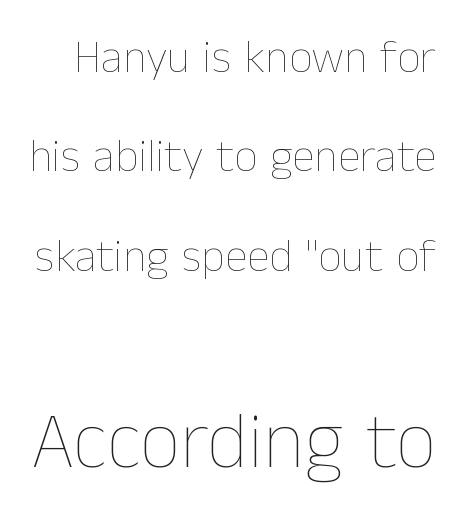
The image shows 80 px thin type, upright; set loose line spacing (2.16x), normal letter spacing, not underlined; the second (bottom) block is 1.74x larger; low stroke contrast and a medium x-height.
